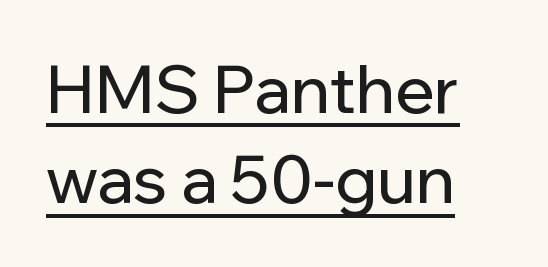
The image shows 66 px sans-serif type, upright; set left-aligned, normal line spacing (1.37x), normal letter spacing, underlined; low stroke contrast and a medium x-height.
